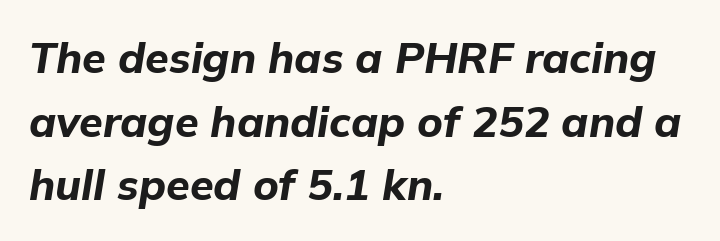
Q: Is the text bold? A: Yes.
Q: Is the text italic (slanted)? A: Yes, it leans right by about 9 degrees.
Q: Is the text underlined? A: No.
Q: How is the paragraph aligned? A: Left-aligned.
Q: Is the spacing between letters normal or unusually wide? A: Normal.
Q: Is the spacing between lines tight, normal or loose? A: Normal.
Q: Width (condensed, normal, or wide)? A: Normal.
Q: Stroke contrast? A: Low.
Q: x-height? A: Medium.
Q: Monospaced? A: No.
